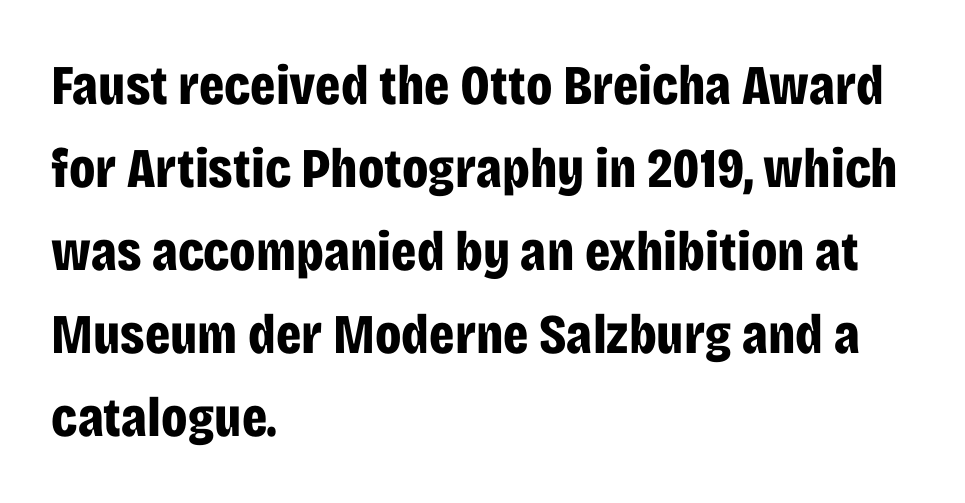
The image shows 56 px bold, condensed sans-serif type, upright; set left-aligned, normal line spacing (1.48x), normal letter spacing, not underlined; low stroke contrast and a large x-height.
